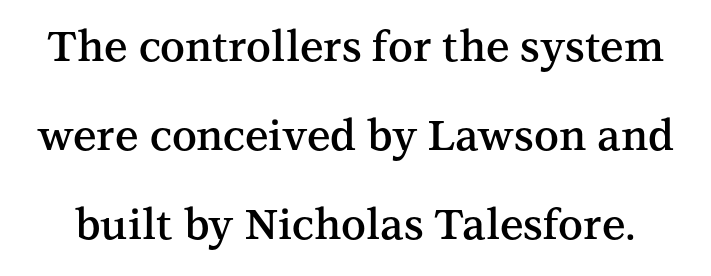
{"serif": "yes", "italic": "no", "bold": "semi", "weight": "semibold", "width": "normal", "stroke_contrast": "medium", "x_height": "medium", "monospaced": "no", "underline": "no", "line_spacing": "loose", "line_spacing_ratio": 2.12, "letter_spacing": "normal", "letter_spacing_em": 0.0, "glyph_px": 42}
